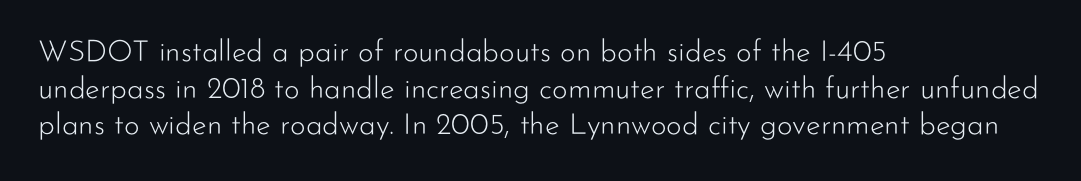
Q: Is the text bold? A: No.
Q: Is the text italic (slanted)? A: No, it is upright.
Q: Is the typeface a serif or a sans-serif typeface? A: Sans-serif.
Q: Is the text underlined? A: No.
Q: How is the paragraph aligned? A: Left-aligned.
Q: Is the spacing between letters normal or unusually wide? A: Normal.
Q: Width (condensed, normal, or wide)? A: Normal.
Q: Stroke contrast? A: Low.
Q: x-height? A: Small.
Q: Monospaced? A: No.
